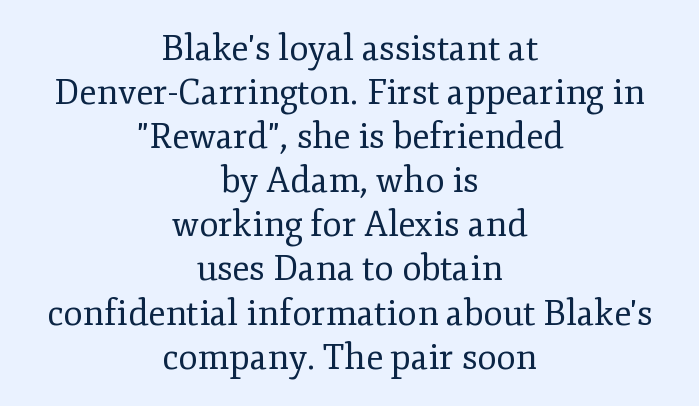
The image shows 35 px regular-weight serif type, upright; set centered, normal line spacing (1.26x), normal letter spacing, not underlined; low stroke contrast and a small x-height.
